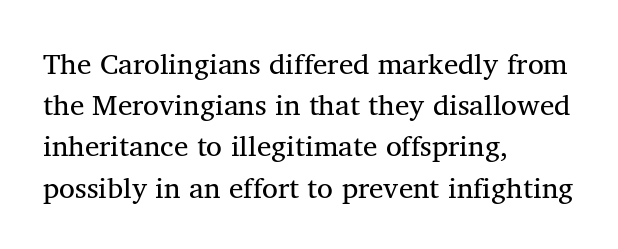
{"serif": "yes", "italic": "no", "width": "normal", "stroke_contrast": "medium", "x_height": "medium", "monospaced": "no", "underline": "no", "align": "left", "line_spacing": "normal", "line_spacing_ratio": 1.42, "letter_spacing": "normal", "letter_spacing_em": 0.0, "glyph_px": 29}
